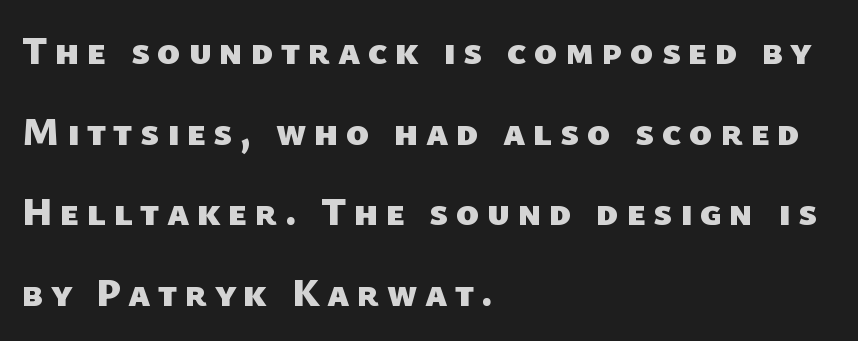
The image shows 39 px heavy sans-serif type; set left-aligned, loose line spacing (2.07x), not underlined; low stroke contrast and a medium x-height.
